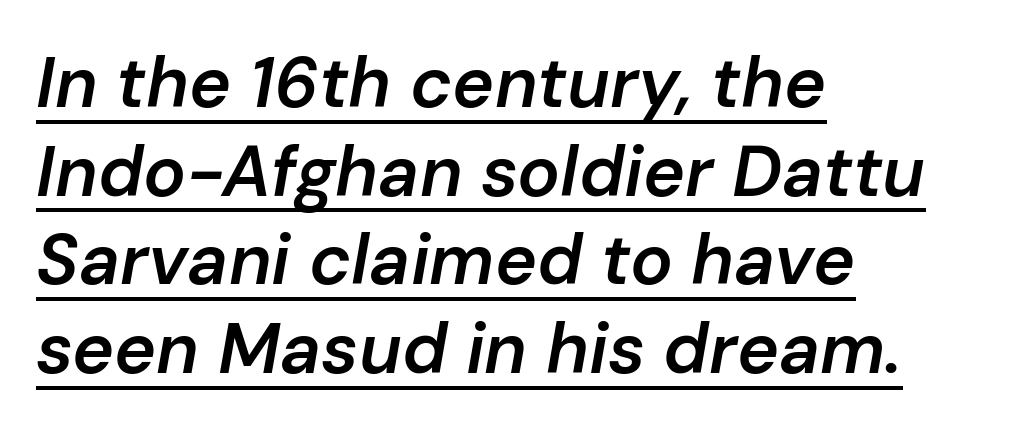
A typographer would call this underscored text. Leading matches the norm, producing a regular column. The face used here is rendered with its standard letterfit. The sample has been set in demibold, a notch under bold. The rendering uses natural spacing where letterforms have individual widths.
